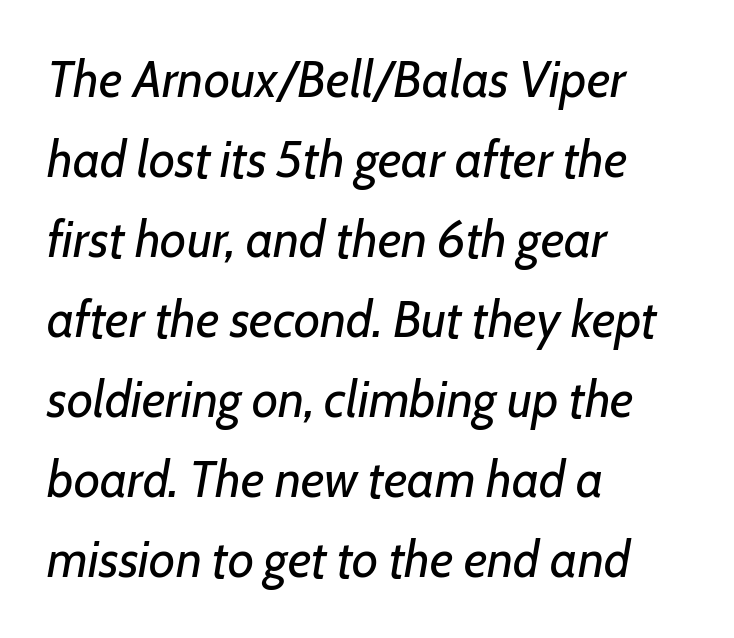
The image shows 51 px regular-weight type, italic (leaning right); set left-aligned, normal line spacing (1.57x), normal letter spacing, not underlined; low stroke contrast and a medium x-height.
